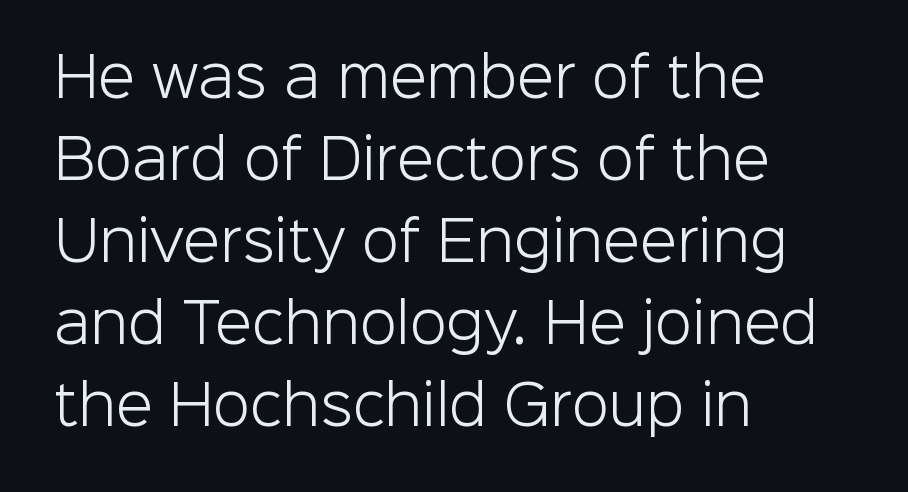
The image shows 54 px light sans-serif type, upright; set left-aligned, normal line spacing (1.52x), normal letter spacing, not underlined; low stroke contrast and a medium x-height.
